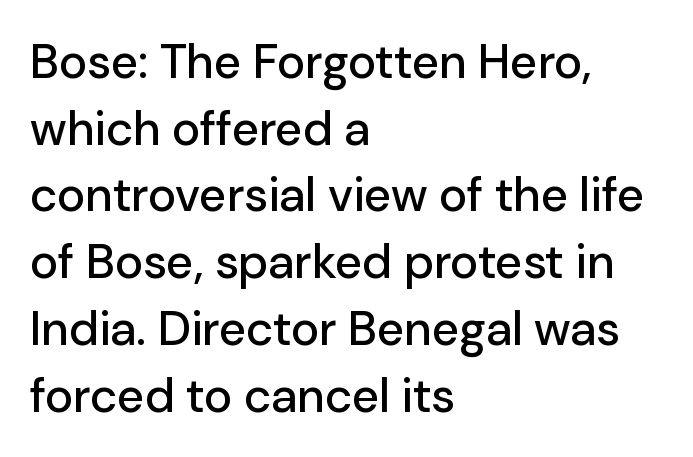
{"serif": "no", "italic": "no", "width": "normal", "stroke_contrast": "low", "x_height": "medium", "monospaced": "no", "underline": "no", "align": "left", "line_spacing": "normal", "line_spacing_ratio": 1.39, "letter_spacing": "normal", "letter_spacing_em": 0.0, "glyph_px": 48}
